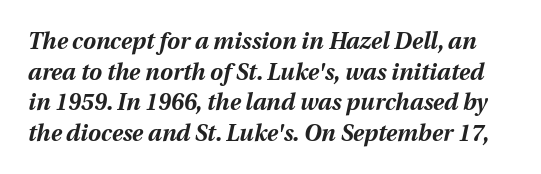
The image shows 23 px bold type, italic (leaning right); set normal line spacing (1.33x), normal letter spacing, not underlined.
